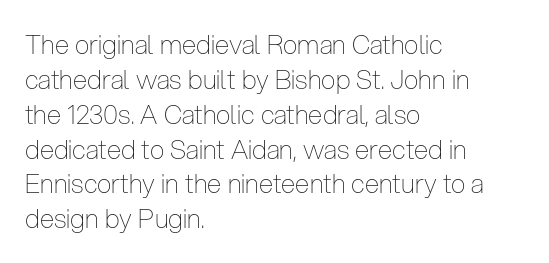
The strip under each line holds only bare page. Short note: letters normally spaced. The axis of the letterforms is exactly vertical. Line spacing here is normal. The rendering anchors every line to the left-hand side.
